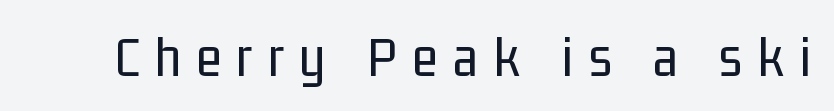
The zone under the glyphs is completely vacant. Ordinary non-slanted type is in use. These lines are composed in type without serifs. Think standard paragraph weight, or any step lighter than that. Here the designer chose a conventional face with non-uniform glyph widths. This rendering widens character spacing well past its baseline value.
